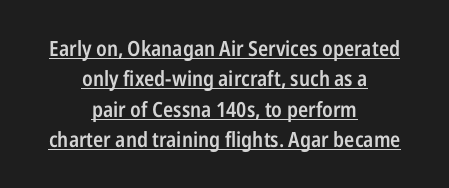
The image shows 21 px text type, upright; set centered, normal line spacing (1.45x), normal letter spacing, underlined.
